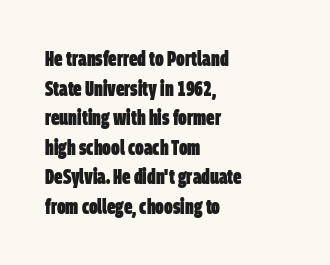
The image shows 21 px bold type; set left-aligned, normal line spacing (1.41x), normal letter spacing, not underlined.
